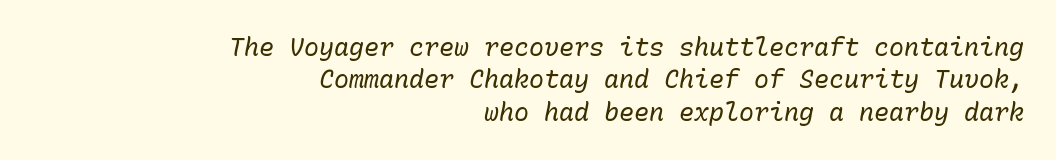
The rendering applies a slant to the glyphs. This rendering features lettering with no underline. The passage is arranged like a letterhead date or caption credit — flush right. The typeface has the unassuming heft of standard copy or less. Does extra space separate the letters? No, they use regular spacing. The rendering uses a moderate line-height, typical for paragraphs.
